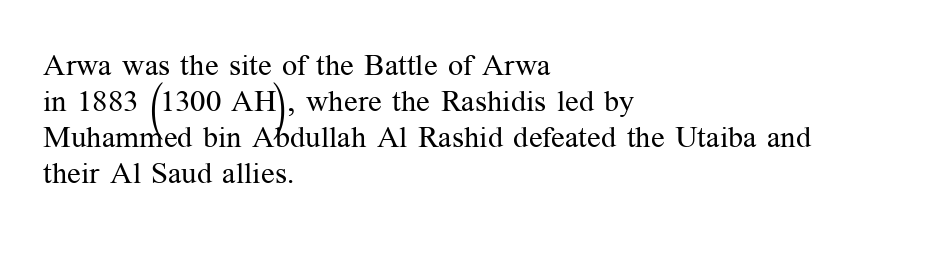
Note the varied advance widths — an 'i' is clearly narrower than an 'm'. In terms of letterform style, serifs are clearly present. Is the stroke heavy? The answer is a plain regular-or-lighter. Ascenders rise straight up at ninety degrees. Check the space under the baseline: it is left empty. The lines are quadded left.
